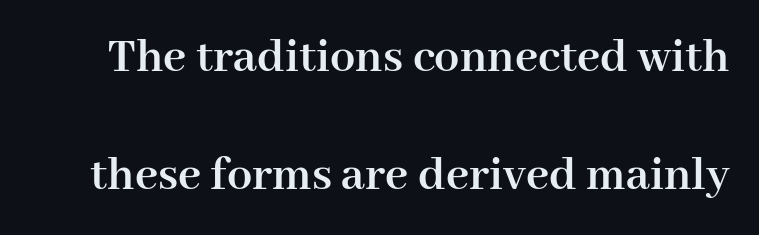
Q: Is the text bold? A: Yes.
Q: Is the text italic (slanted)? A: No, it is upright.
Q: Is the typeface a serif or a sans-serif typeface? A: Serif.
Q: Is the text underlined? A: No.
Q: Is the spacing between letters normal or unusually wide? A: Normal.
Q: Is the spacing between lines tight, normal or loose? A: Loose.
Q: Width (condensed, normal, or wide)? A: Normal.
Q: Stroke contrast? A: High.
Q: x-height? A: Medium.
Q: Monospaced? A: No.
